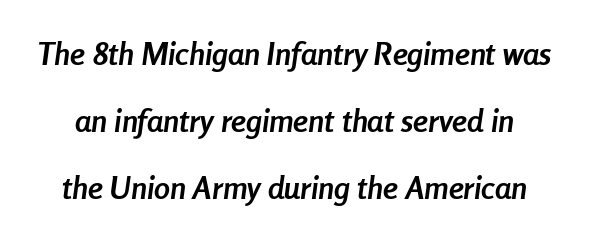
Q: Is the text bold? A: Yes.
Q: Is the text italic (slanted)? A: Yes, it leans right by about 8 degrees.
Q: Is the text underlined? A: No.
Q: Is the spacing between letters normal or unusually wide? A: Normal.
Q: Is the spacing between lines tight, normal or loose? A: Loose.
Q: Width (condensed, normal, or wide)? A: Condensed.
Q: Stroke contrast? A: Low.
Q: x-height? A: Medium.
Q: Monospaced? A: No.
